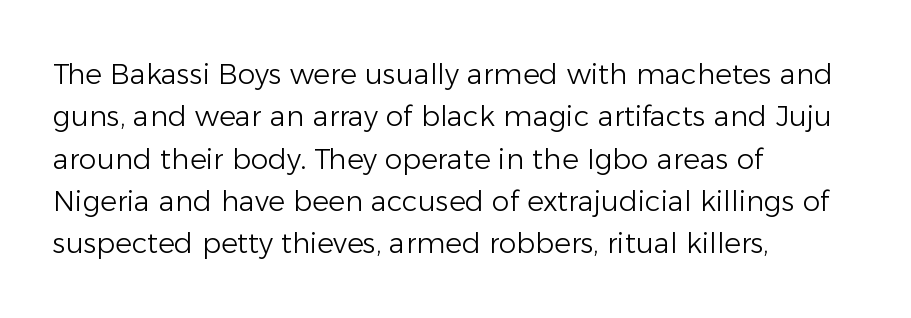
Q: Is the text bold? A: No.
Q: Is the text italic (slanted)? A: No, it is upright.
Q: Is the typeface a serif or a sans-serif typeface? A: Sans-serif.
Q: Is the text underlined? A: No.
Q: How is the paragraph aligned? A: Left-aligned.
Q: Is the spacing between letters normal or unusually wide? A: Normal.
Q: Is the spacing between lines tight, normal or loose? A: Normal.
Q: Width (condensed, normal, or wide)? A: Normal.
Q: Stroke contrast? A: Low.
Q: x-height? A: Medium.
Q: Monospaced? A: No.
